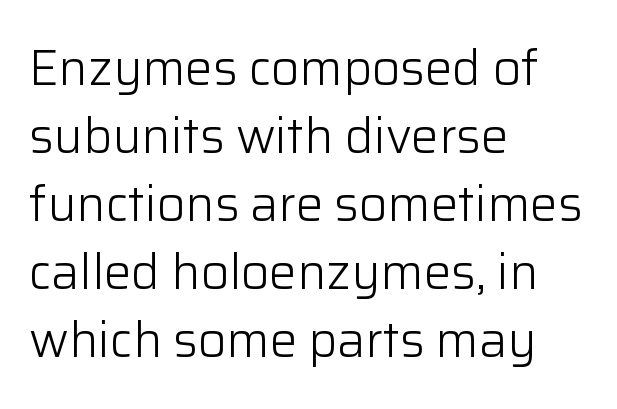
{"serif": "no", "italic": "no", "bold": "no", "weight": "light", "width": "normal", "stroke_contrast": "low", "x_height": "medium", "monospaced": "no", "underline": "no", "align": "left", "line_spacing": "normal", "line_spacing_ratio": 1.39, "letter_spacing": "normal", "letter_spacing_em": 0.0, "glyph_px": 49}
